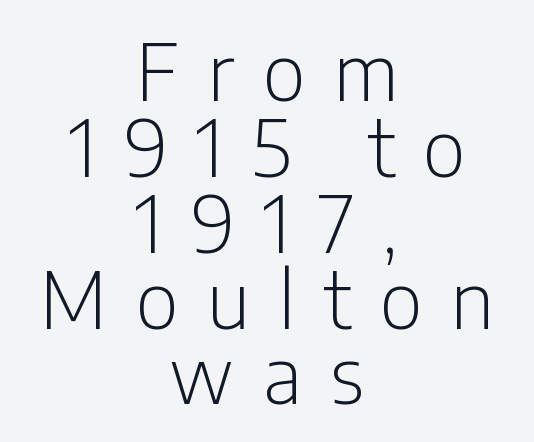
Q: Is the text bold? A: No.
Q: Is the text italic (slanted)? A: No, it is upright.
Q: Is the typeface a serif or a sans-serif typeface? A: Sans-serif.
Q: Is the text underlined? A: No.
Q: How is the paragraph aligned? A: Centered.
Q: Is the spacing between letters normal or unusually wide? A: Unusually wide.
Q: Is the spacing between lines tight, normal or loose? A: Tight.
Q: Width (condensed, normal, or wide)? A: Condensed.
Q: Stroke contrast? A: Low.
Q: x-height? A: Medium.
Q: Monospaced? A: No.
